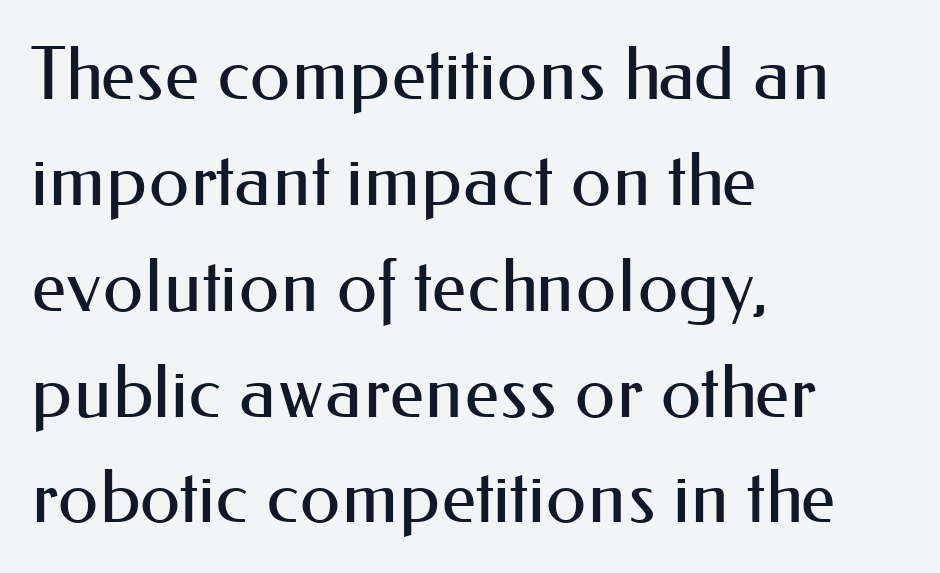
The image shows 73 px regular-weight sans-serif type, upright; set left-aligned, normal line spacing (1.45x), normal letter spacing, not underlined; medium stroke contrast and a small x-height.
